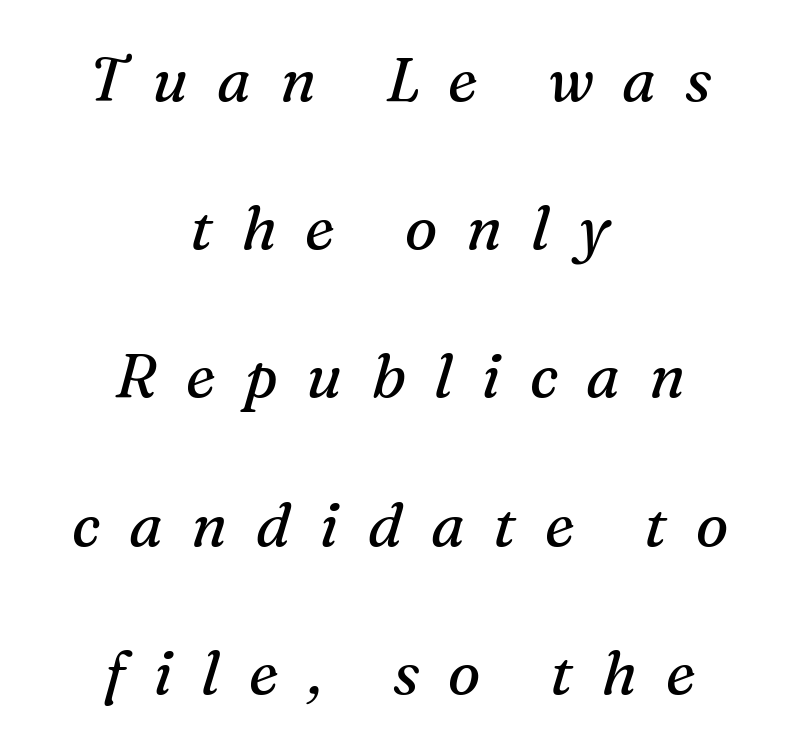
{"serif": "yes", "italic": "yes", "lean": "right", "slant_degrees": 16, "bold": "no", "weight": "regular", "width": "normal", "stroke_contrast": "medium", "x_height": "medium", "monospaced": "no", "underline": "no", "align": "center", "line_spacing": "loose", "line_spacing_ratio": 2.43, "letter_spacing": "wide", "letter_spacing_em": 0.47, "glyph_px": 61}
